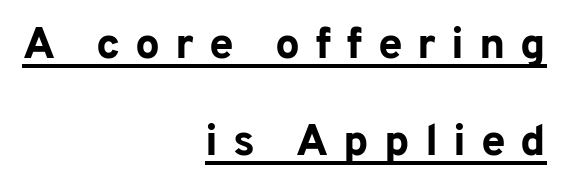
Serifs: no, the terminals of the letterforms are clean. Its strokes are broad and dark, the hallmark of bold type. Each word looks stretched out because of the extra space between its letters. The lines are spread far apart with generous leading.
